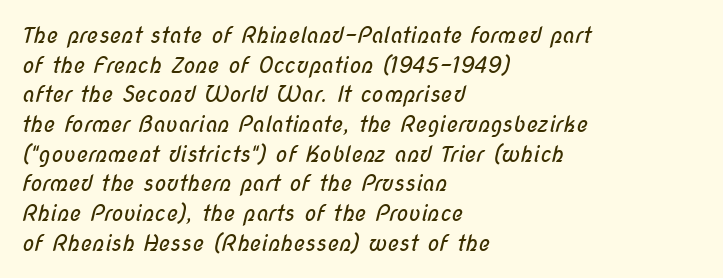
Decoration check: the copy has no underline. No letter is thick-stroked: the sample isn't bold. What's the leading like? Ordinary, nothing unusual. The ragged edge is on the right, which tells us the setting is flush left. Compared with typical body copy, the letter spacing here is the same.
